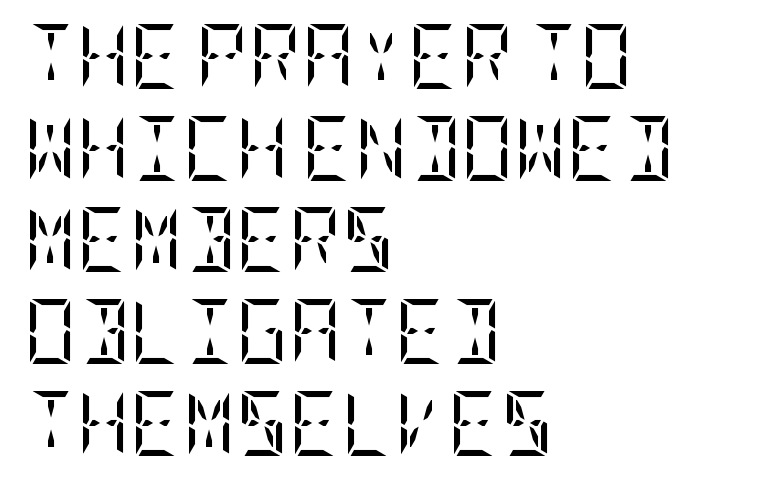
The image shows 65 px regular-weight, condensed serif type, upright; set left-aligned, normal line spacing (1.41x), normal letter spacing, not underlined; low stroke contrast and a large x-height.
